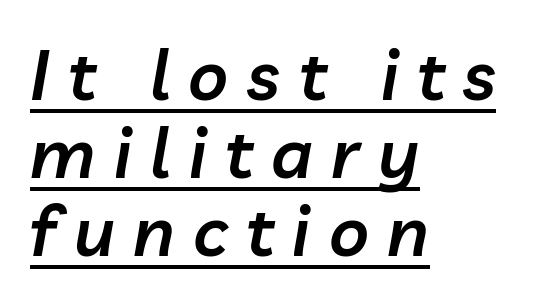
{"italic": "yes", "lean": "right", "slant_degrees": 10, "bold": "semi", "weight": "semibold", "width": "normal", "stroke_contrast": "low", "x_height": "medium", "monospaced": "no", "underline": "yes", "align": "left", "line_spacing": "tight", "line_spacing_ratio": 1.13, "letter_spacing": "wide", "letter_spacing_em": 0.27, "glyph_px": 69}
